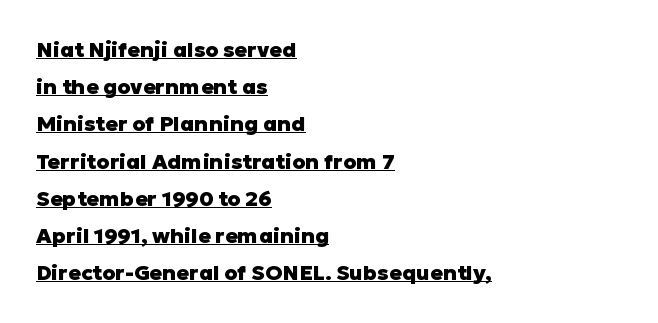
Underline: present. The ragged edge is on the right, which tells us the setting is flush left. The gaps between neighbouring characters are ordinary and unremarkable. The specimen reads as upright at a glance. The letters are bold, with thick, heavy strokes.
